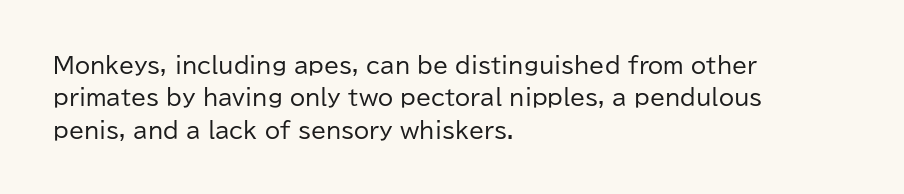
Does extra space separate the letters? No, they use regular spacing. Compared with a typical body face, this is equally light or lighter still. Casual observation: everything's shoved over to the left. This sample keeps an unexceptional amount of space between lines.
